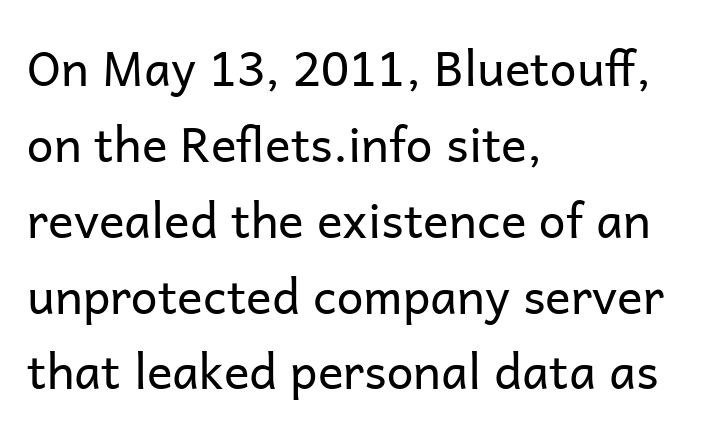
Q: Is the text bold? A: No.
Q: Is the text italic (slanted)? A: No, it is upright.
Q: Is the typeface a serif or a sans-serif typeface? A: Sans-serif.
Q: Is the text underlined? A: No.
Q: How is the paragraph aligned? A: Left-aligned.
Q: Is the spacing between letters normal or unusually wide? A: Normal.
Q: Is the spacing between lines tight, normal or loose? A: Normal.
Q: Width (condensed, normal, or wide)? A: Normal.
Q: Stroke contrast? A: Low.
Q: x-height? A: Medium.
Q: Monospaced? A: No.
